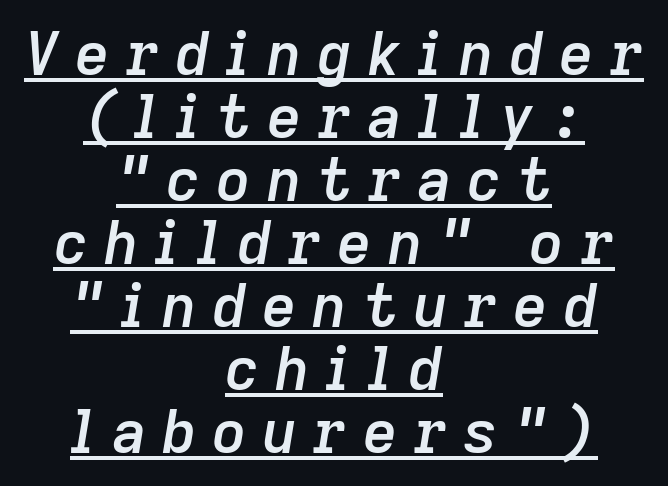
Q: Is the text bold? A: Semi-bold.
Q: Is the text italic (slanted)? A: Yes, it leans right by about 9 degrees.
Q: Is the text underlined? A: Yes.
Q: How is the paragraph aligned? A: Centered.
Q: Is the spacing between letters normal or unusually wide? A: Unusually wide.
Q: Is the spacing between lines tight, normal or loose? A: Tight.
Q: Width (condensed, normal, or wide)? A: Normal.
Q: Stroke contrast? A: Low.
Q: x-height? A: Medium.
Q: Monospaced? A: No.
